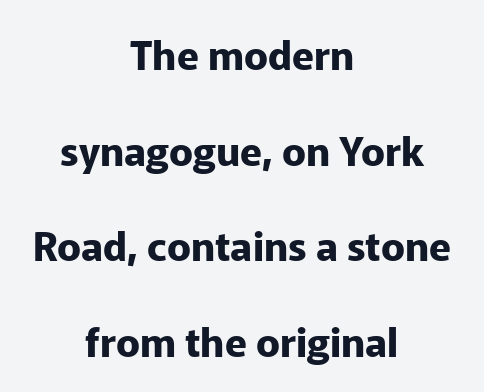
Q: Is the text bold? A: Yes.
Q: Is the text italic (slanted)? A: No, it is upright.
Q: Is the typeface a serif or a sans-serif typeface? A: Sans-serif.
Q: Is the text underlined? A: No.
Q: How is the paragraph aligned? A: Centered.
Q: Is the spacing between letters normal or unusually wide? A: Normal.
Q: Is the spacing between lines tight, normal or loose? A: Loose.
Q: Width (condensed, normal, or wide)? A: Normal.
Q: Stroke contrast? A: Low.
Q: x-height? A: Medium.
Q: Monospaced? A: No.
